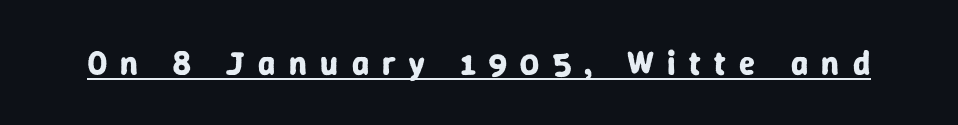
The image shows 33 px bold sans-serif type, upright; set unusually wide letter spacing (+0.41 em), underlined; low stroke contrast and a medium x-height.
